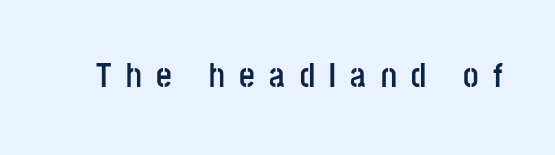
Q: Is the text bold? A: Yes.
Q: Is the text italic (slanted)? A: No, it is upright.
Q: Is the typeface a serif or a sans-serif typeface? A: Sans-serif.
Q: Is the text underlined? A: No.
Q: Is the spacing between letters normal or unusually wide? A: Unusually wide.
Q: Width (condensed, normal, or wide)? A: Condensed.
Q: Stroke contrast? A: Low.
Q: x-height? A: Large.
Q: Monospaced? A: No.
